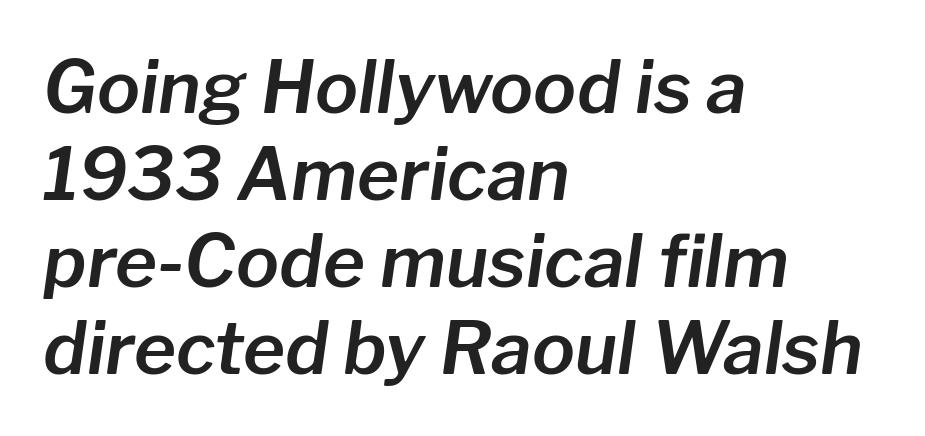
The image shows 72 px text type, italic (leaning right); set left-aligned, line spacing 1.21x, normal letter spacing, not underlined; low stroke contrast and a medium x-height.
